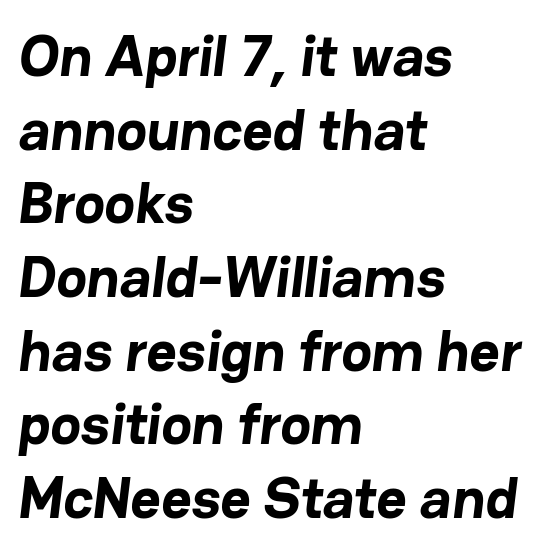
The image shows 58 px bold sans-serif type; set left-aligned, normal line spacing (1.27x), normal letter spacing, not underlined; low stroke contrast and a medium x-height.
